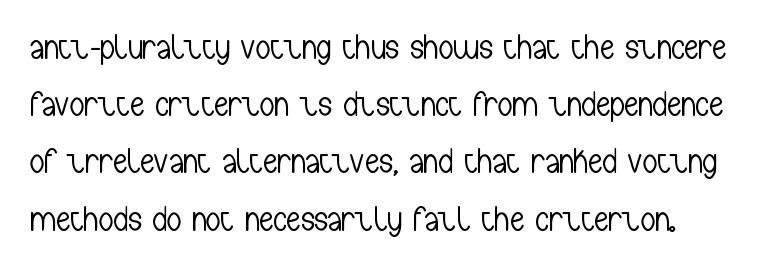
Q: Is the text bold? A: No.
Q: Is the text italic (slanted)? A: No, it is upright.
Q: Is the typeface a serif or a sans-serif typeface? A: Sans-serif.
Q: Is the text underlined? A: No.
Q: Is the spacing between letters normal or unusually wide? A: Normal.
Q: Is the spacing between lines tight, normal or loose? A: Normal.
Q: Width (condensed, normal, or wide)? A: Condensed.
Q: Stroke contrast? A: Low.
Q: x-height? A: Medium.
Q: Monospaced? A: No.
